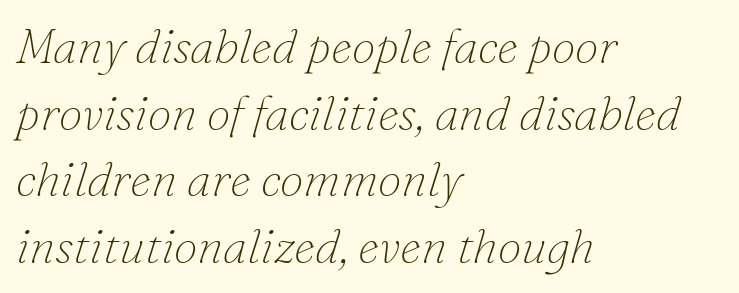
Q: Is the text bold? A: No.
Q: Is the text italic (slanted)? A: Yes, it leans right by about 16 degrees.
Q: Is the typeface a serif or a sans-serif typeface? A: Serif.
Q: Is the text underlined? A: No.
Q: How is the paragraph aligned? A: Left-aligned.
Q: Is the spacing between letters normal or unusually wide? A: Normal.
Q: Is the spacing between lines tight, normal or loose? A: Normal.
Q: Width (condensed, normal, or wide)? A: Normal.
Q: Stroke contrast? A: Low.
Q: x-height? A: Small.
Q: Monospaced? A: No.
